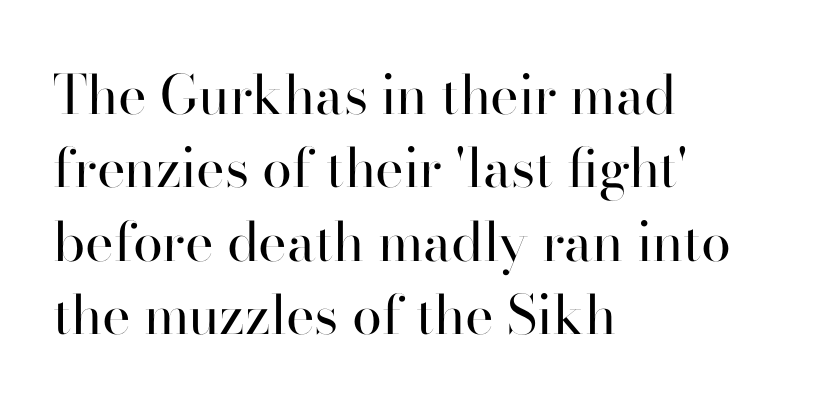
These lines are composed in type without serifs. The ragged edge is on the right, which tells us the setting is flush left. How are the letters spaced? Ordinarily, with no added tracking. Ascenders rise straight up at ninety degrees. Counters stay open thanks to moderate or lighter strokes. The space directly below the letters is spotless.
